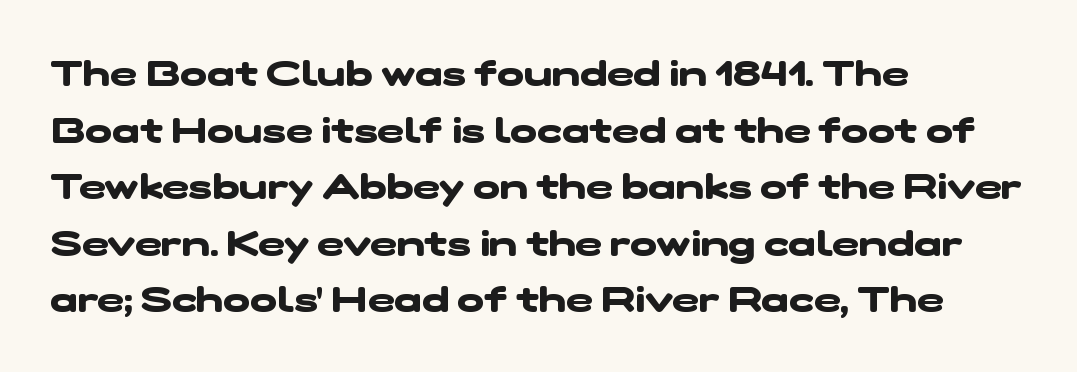
How would I describe the line gaps? Plain and ordinary. The typesetting leans heavy: a genuine bold. Caption: multi-line text, flush left, ragged right. Underlining? Definitely not there. The rendering uses natural spacing where letterforms have individual widths.
